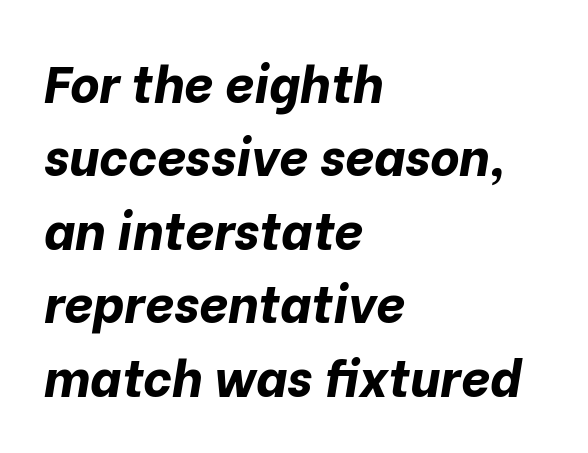
The letterforms sit shoulder to shoulder at normal distance. The words here are not underlined. The space between consecutive lines is moderate. A student would call this left alignment; a typographer would say flush left, rag right.
